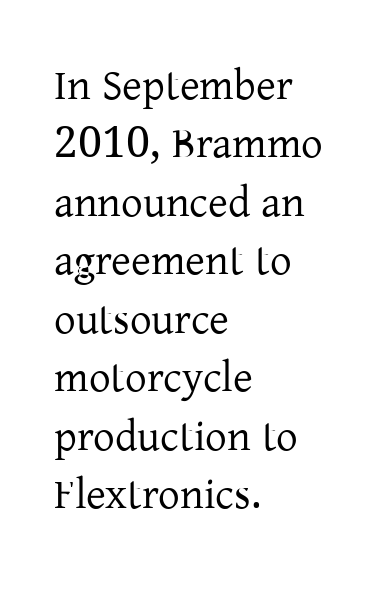
Q: Is the text bold? A: No.
Q: Is the text italic (slanted)? A: No, it is upright.
Q: Is the typeface a serif or a sans-serif typeface? A: Serif.
Q: Is the text underlined? A: No.
Q: How is the paragraph aligned? A: Left-aligned.
Q: Is the spacing between letters normal or unusually wide? A: Normal.
Q: Is the spacing between lines tight, normal or loose? A: Normal.
Q: Width (condensed, normal, or wide)? A: Normal.
Q: Stroke contrast? A: Low.
Q: x-height? A: Medium.
Q: Monospaced? A: No.
